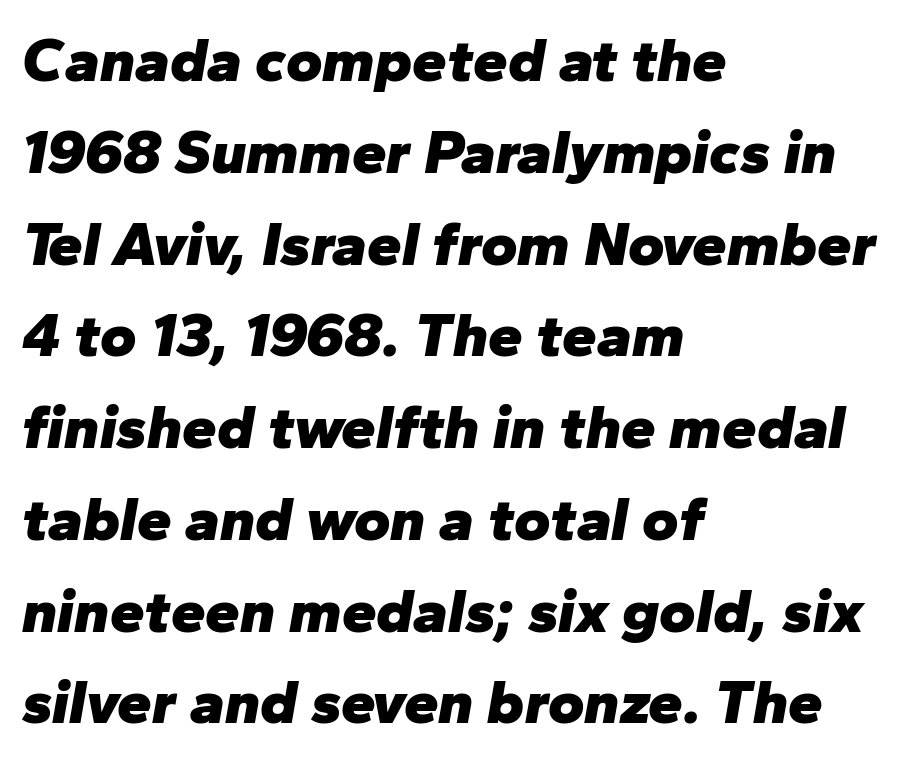
Q: Is the text bold? A: Yes.
Q: Is the text italic (slanted)? A: Yes, it leans right by about 10 degrees.
Q: Is the text underlined? A: No.
Q: How is the paragraph aligned? A: Left-aligned.
Q: Is the spacing between letters normal or unusually wide? A: Normal.
Q: Is the spacing between lines tight, normal or loose? A: Normal.
Q: Width (condensed, normal, or wide)? A: Normal.
Q: Stroke contrast? A: Low.
Q: x-height? A: Medium.
Q: Monospaced? A: No.
